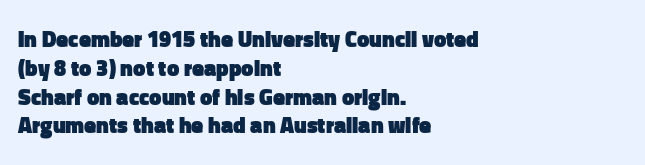
The image shows 22 px bold type, upright; set left-aligned, normal line spacing (1.31x), normal letter spacing, not underlined.
